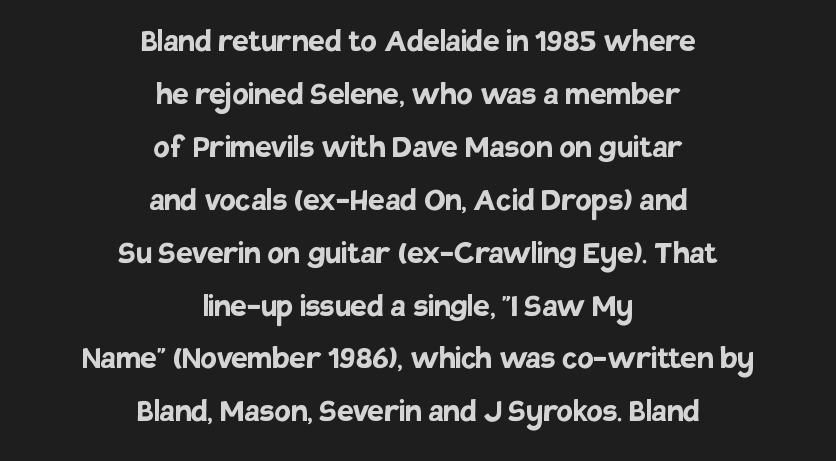
Q: Is the text bold? A: Yes.
Q: Is the text italic (slanted)? A: No, it is upright.
Q: Is the typeface a serif or a sans-serif typeface? A: Sans-serif.
Q: Is the text underlined? A: No.
Q: How is the paragraph aligned? A: Centered.
Q: Is the spacing between letters normal or unusually wide? A: Normal.
Q: Is the spacing between lines tight, normal or loose? A: Normal.
Q: Width (condensed, normal, or wide)? A: Normal.
Q: Stroke contrast? A: Low.
Q: x-height? A: Large.
Q: Monospaced? A: No.
